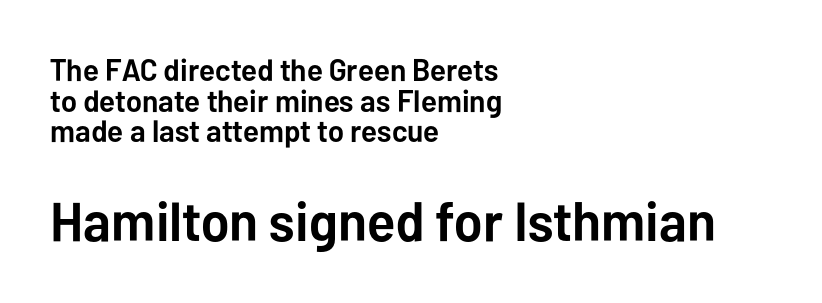
How would I describe the line gaps? Narrow and economical. Is this a fixed-width face? No — the glyphs have proportional, varying widths. A sans-serif font was chosen for this passage. Decoration check: the copy has no underline. The setting favours the left margin, as ordinary paragraphs usually do. The following chunk of copy outweighs the initial chunk in type size.
